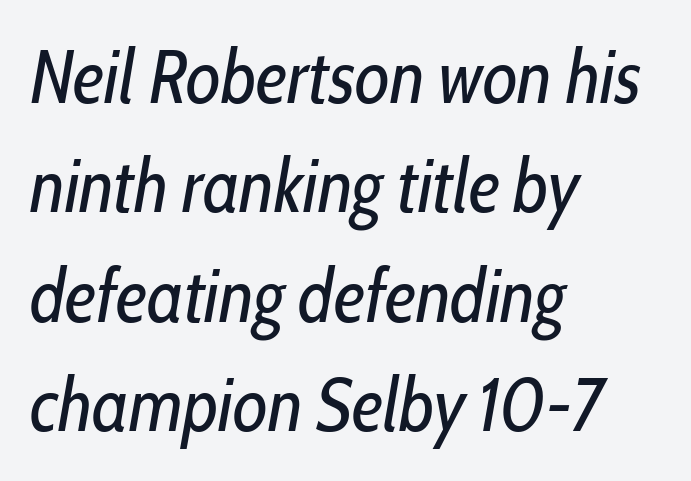
The image shows 75 px regular-weight, condensed type, italic (leaning right); set left-aligned, normal line spacing (1.46x), normal letter spacing, not underlined; low stroke contrast and a medium x-height.
